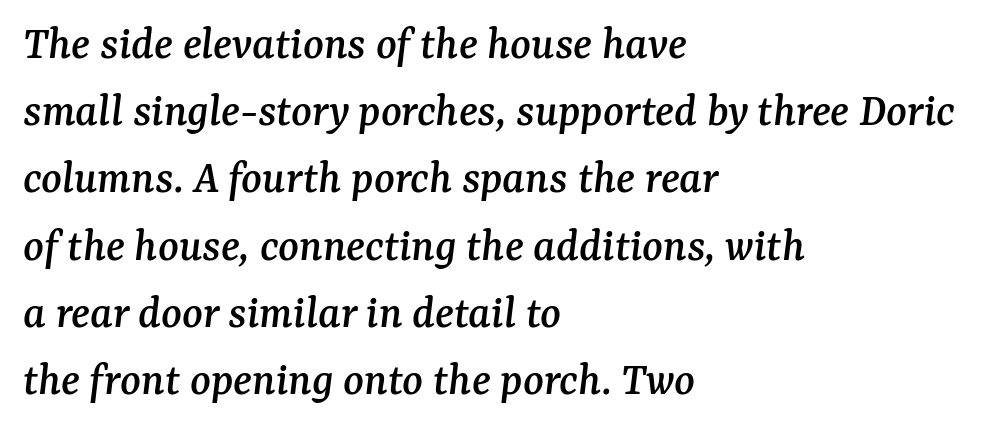
The image shows 48 px serif type, italic (leaning right); set left-aligned, normal line spacing (1.4x), normal letter spacing, not underlined; medium stroke contrast and a medium x-height.
